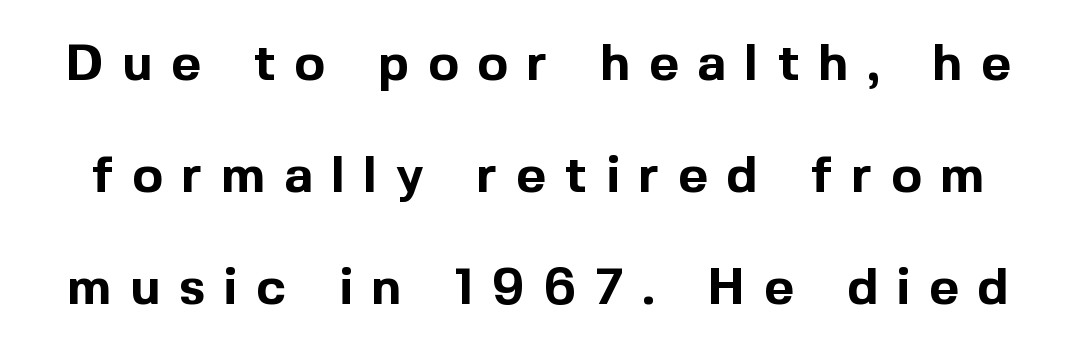
Q: Is the text bold? A: Yes.
Q: Is the text italic (slanted)? A: No, it is upright.
Q: Is the typeface a serif or a sans-serif typeface? A: Sans-serif.
Q: Is the text underlined? A: No.
Q: Is the spacing between letters normal or unusually wide? A: Unusually wide.
Q: Is the spacing between lines tight, normal or loose? A: Loose.
Q: Width (condensed, normal, or wide)? A: Normal.
Q: x-height? A: Medium.
Q: Monospaced? A: No.
